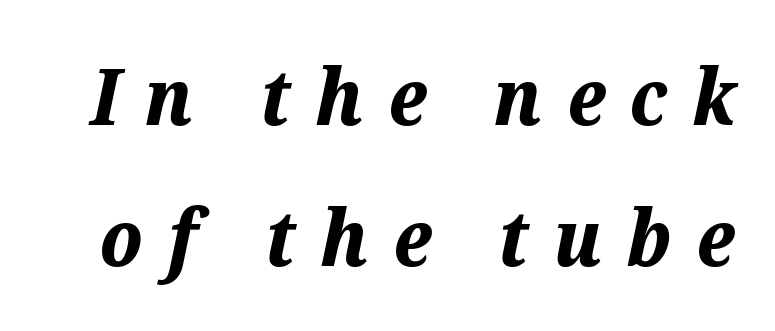
{"italic": "yes", "lean": "right", "slant_degrees": 12, "bold": "yes", "weight": "bold", "width": "normal", "stroke_contrast": "medium", "x_height": "medium", "monospaced": "no", "underline": "no", "line_spacing_ratio": 1.81, "letter_spacing": "wide", "letter_spacing_em": 0.32, "glyph_px": 78}
